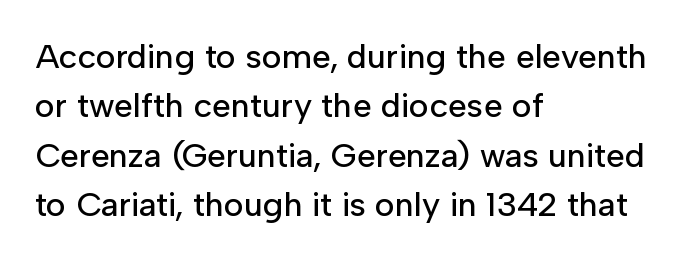
Summary of vertical rhythm: regular, with standard interline spacing. You can tell from the bare stems that sans-serif type was used. Horizontal alignment here is leftward, the default for most running prose. Is this a fixed-width face? No — the glyphs have proportional, varying widths. The typography opts for an upright posture over an oblique one.
